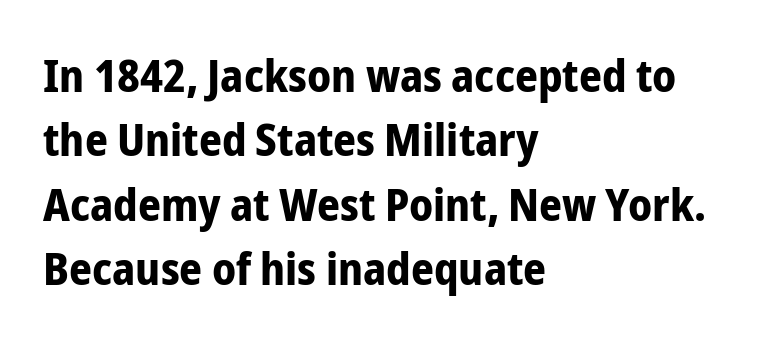
You could not count columns in this text — the font is proportionally spaced. Do the letters lean? They stand straight. Spacing between characters is what you'd get straight out of the box. Summary of vertical rhythm: regular, with standard interline spacing.
